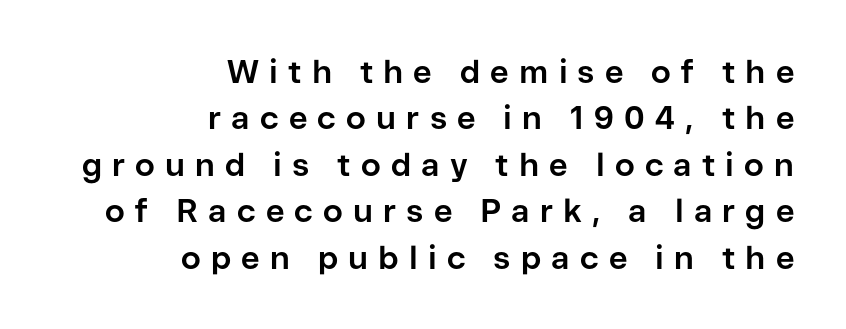
The image shows 32 px bold sans-serif type, upright; set right-aligned, normal line spacing (1.45x), unusually wide letter spacing (+0.32 em), not underlined; low stroke contrast and a medium x-height.
